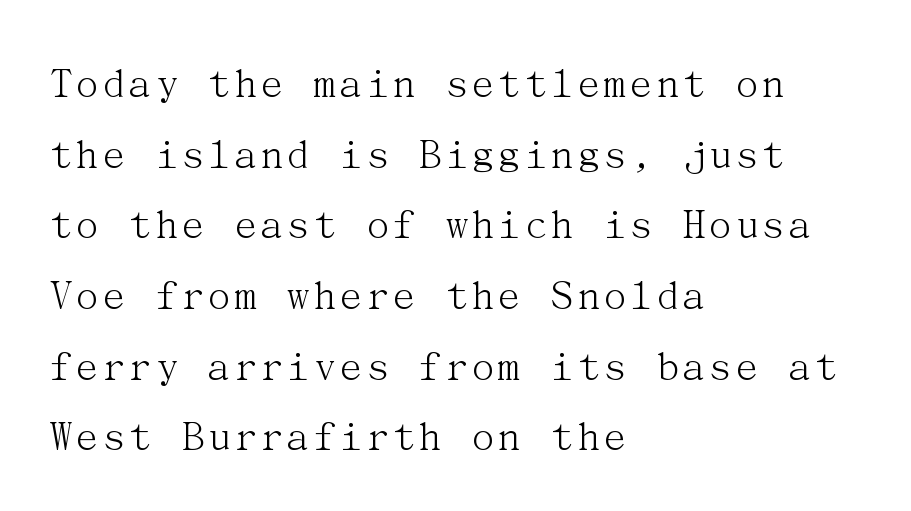
Serifs: yes, visible at the terminals of the letterforms. The rendering keeps characters at their native spacing. Normally led — the rows are evenly, conventionally spaced. Is the stroke heavy? The answer is a plain regular-or-lighter. Notice how the stems are strictly vertical — no italics here. The setting favours the left margin, as ordinary paragraphs usually do.
